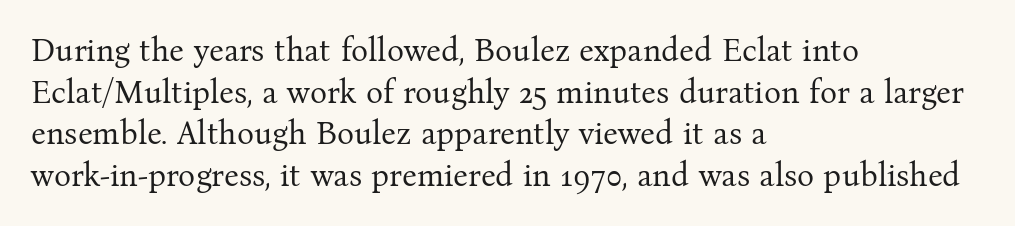
Q: Is the text bold? A: No.
Q: Is the text italic (slanted)? A: No, it is upright.
Q: Is the typeface a serif or a sans-serif typeface? A: Serif.
Q: Is the text underlined? A: No.
Q: How is the paragraph aligned? A: Left-aligned.
Q: Is the spacing between letters normal or unusually wide? A: Normal.
Q: Is the spacing between lines tight, normal or loose? A: Normal.
Q: Width (condensed, normal, or wide)? A: Normal.
Q: Stroke contrast? A: Medium.
Q: x-height? A: Medium.
Q: Monospaced? A: No.
